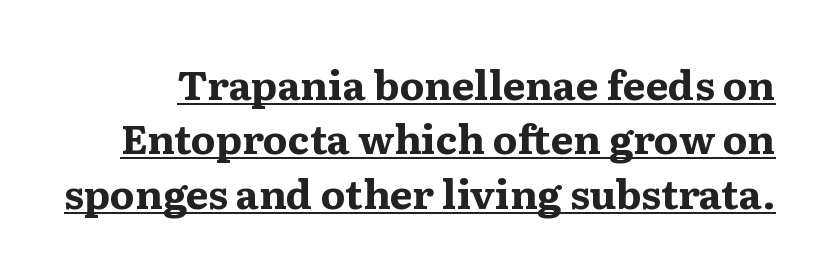
The image shows 40 px bold, wide serif type, upright; set normal line spacing (1.36x), normal letter spacing, underlined; medium stroke contrast and a medium x-height.
